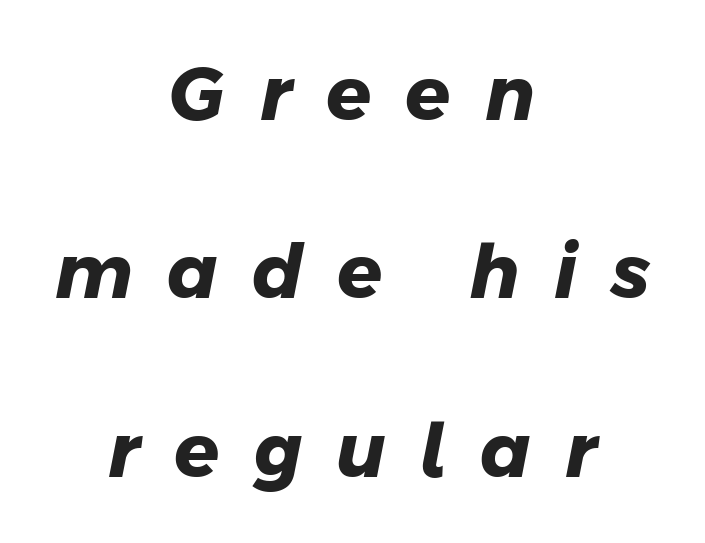
Q: Is the text bold? A: Yes.
Q: Is the typeface a serif or a sans-serif typeface? A: Sans-serif.
Q: Is the text underlined? A: No.
Q: How is the paragraph aligned? A: Centered.
Q: Is the spacing between letters normal or unusually wide? A: Unusually wide.
Q: Is the spacing between lines tight, normal or loose? A: Loose.
Q: Width (condensed, normal, or wide)? A: Normal.
Q: Stroke contrast? A: Low.
Q: x-height? A: Medium.
Q: Monospaced? A: No.
